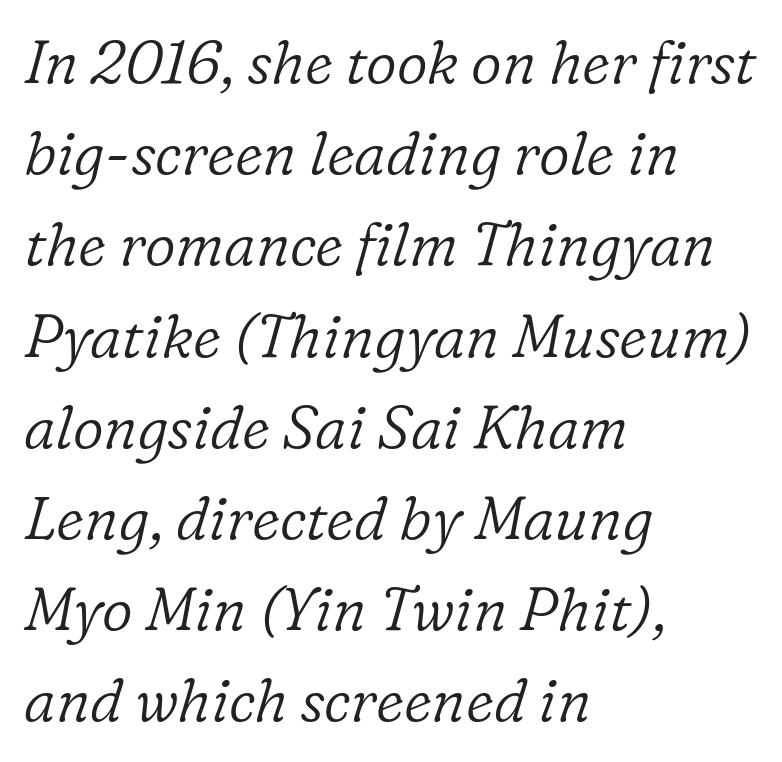
Q: Is the text bold? A: No.
Q: Is the text italic (slanted)? A: Yes, it leans right by about 16 degrees.
Q: Is the typeface a serif or a sans-serif typeface? A: Serif.
Q: Is the text underlined? A: No.
Q: How is the paragraph aligned? A: Left-aligned.
Q: Is the spacing between letters normal or unusually wide? A: Normal.
Q: Is the spacing between lines tight, normal or loose? A: Normal.
Q: Width (condensed, normal, or wide)? A: Normal.
Q: Stroke contrast? A: Low.
Q: x-height? A: Medium.
Q: Monospaced? A: No.
